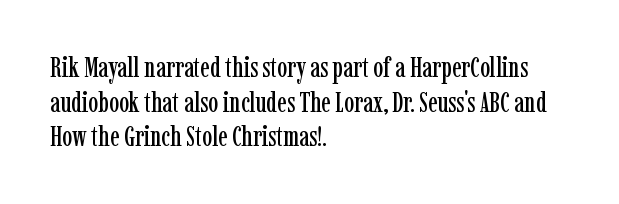
The image shows 28 px condensed serif type, upright; set left-aligned, line spacing 1.24x, normal letter spacing, not underlined; low stroke contrast and a medium x-height.
